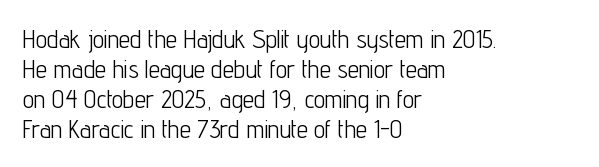
Stem width sits at or under what a default text font uses. Rendered with straight, roman letterforms. In CSS terms this would be text-align: left. Is the letter spacing exaggerated? No — it looks like the ordinary default.
